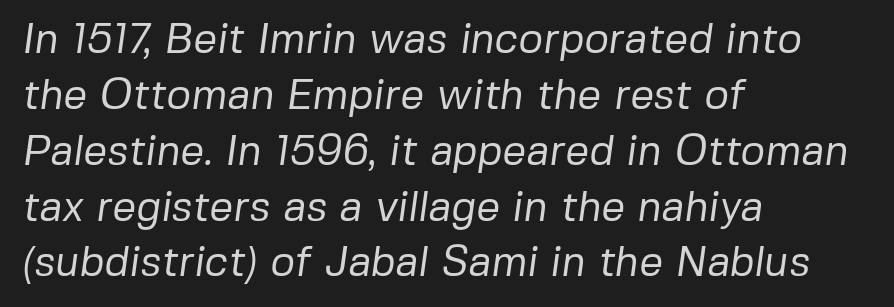
Q: Is the text bold? A: No.
Q: Is the typeface a serif or a sans-serif typeface? A: Sans-serif.
Q: Is the text underlined? A: No.
Q: How is the paragraph aligned? A: Left-aligned.
Q: Is the spacing between letters normal or unusually wide? A: Normal.
Q: Is the spacing between lines tight, normal or loose? A: Normal.
Q: Width (condensed, normal, or wide)? A: Normal.
Q: Stroke contrast? A: Low.
Q: x-height? A: Medium.
Q: Monospaced? A: No.
